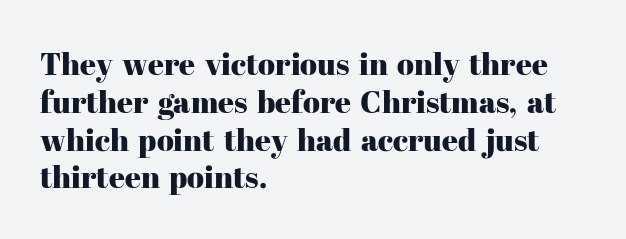
Vertical strokes here are truly vertical. Does extra space separate the letters? No, they use regular spacing. The string is rendered with underlining switched off. The passage shown is typed in a proportional face where columns would drift. Each line starts at the same left margin while the right side varies. Letterform terminals end in serifs throughout the passage.
